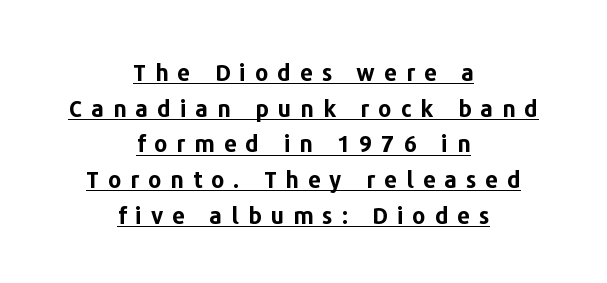
The image shows 23 px bold type, upright; set centered, normal line spacing (1.55x), unusually wide letter spacing (+0.39 em), underlined.
